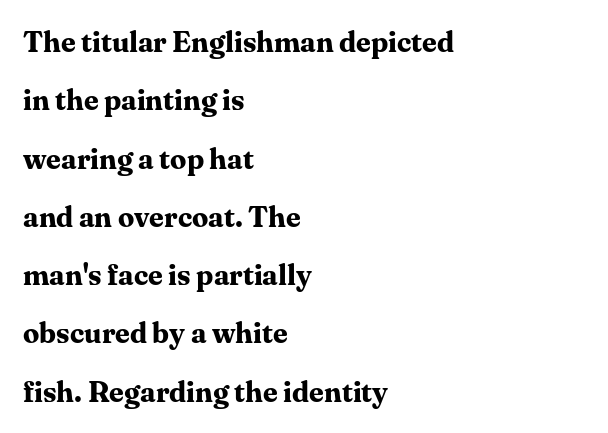
The image shows 29 px bold serif type, upright; set left-aligned, loose line spacing (2.01x), normal letter spacing, not underlined; medium stroke contrast and a medium x-height.
